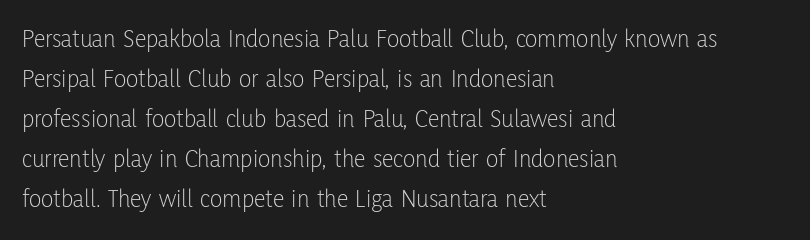
Descender tails drop into unmarked territory. Stroke mass is kept to a normal reading level or below. Default kerning and tracking; the words read as compact shapes. Teacher's note: observe the even left margin — that is flush-left alignment.
